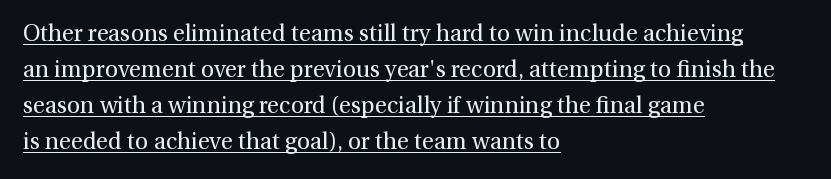
{"italic": "no", "bold": "no", "underline": "yes", "align": "left", "line_spacing": "normal", "line_spacing_ratio": 1.57, "letter_spacing": "normal", "letter_spacing_em": 0.0, "glyph_px": 23}
